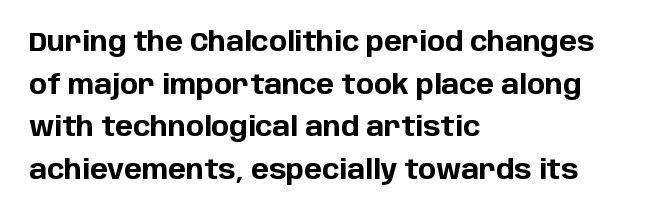
The image shows 27 px bold type, upright; set left-aligned, normal line spacing (1.58x), normal letter spacing, not underlined.
